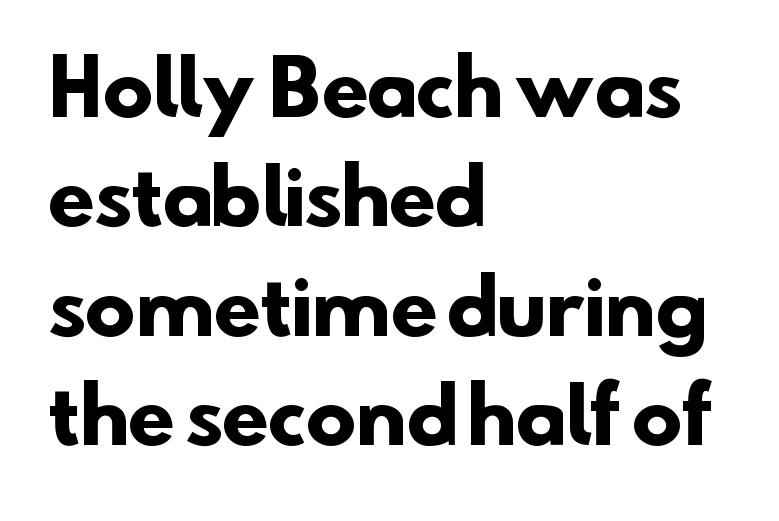
Q: Is the text bold? A: Yes.
Q: Is the typeface a serif or a sans-serif typeface? A: Sans-serif.
Q: Is the text underlined? A: No.
Q: How is the paragraph aligned? A: Left-aligned.
Q: Is the spacing between letters normal or unusually wide? A: Normal.
Q: Is the spacing between lines tight, normal or loose? A: Normal.
Q: Width (condensed, normal, or wide)? A: Normal.
Q: Stroke contrast? A: Low.
Q: x-height? A: Small.
Q: Monospaced? A: No.
